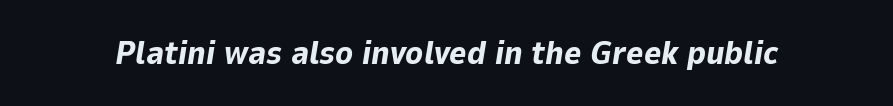
Q: Is the text bold? A: Yes.
Q: Is the text italic (slanted)? A: Yes, it leans right by about 9 degrees.
Q: Is the text underlined? A: No.
Q: Is the spacing between letters normal or unusually wide? A: Normal.
Q: Width (condensed, normal, or wide)? A: Normal.
Q: Stroke contrast? A: Low.
Q: x-height? A: Medium.
Q: Monospaced? A: No.
